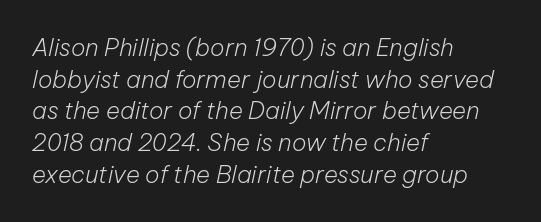
Q: Is the text bold? A: No.
Q: Is the text italic (slanted)? A: Yes, it leans right by about 12 degrees.
Q: Is the text underlined? A: No.
Q: How is the paragraph aligned? A: Left-aligned.
Q: Is the spacing between letters normal or unusually wide? A: Normal.
Q: Is the spacing between lines tight, normal or loose? A: Normal.
